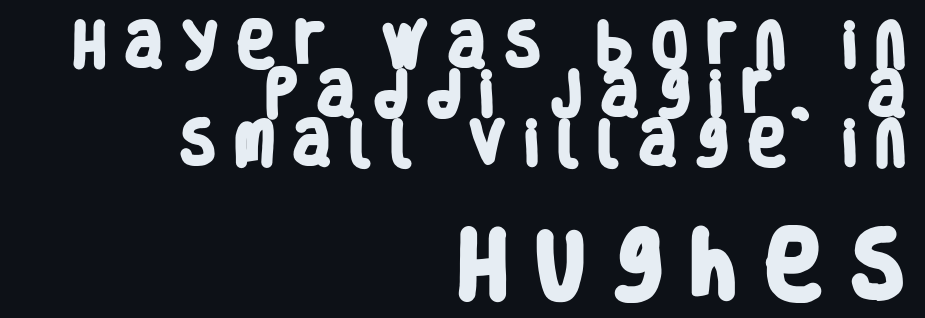
Q: Is the text bold? A: Yes.
Q: Is the typeface a serif or a sans-serif typeface? A: Sans-serif.
Q: Is the text underlined? A: No.
Q: How is the paragraph aligned? A: Right-aligned.
Q: Is the spacing between letters normal or unusually wide? A: Unusually wide.
Q: Is the spacing between lines tight, normal or loose? A: Tight.
Q: Which block of text is set in a larger size, the first (top) or the second (bottom)? A: The second (bottom) one.
Q: Width (condensed, normal, or wide)? A: Condensed.
Q: Stroke contrast? A: Low.
Q: x-height? A: Large.
Q: Monospaced? A: No.
